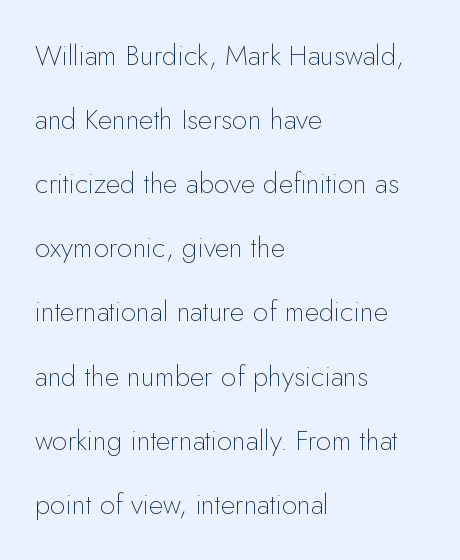
Q: Is the text bold? A: No.
Q: Is the text italic (slanted)? A: No, it is upright.
Q: Is the typeface a serif or a sans-serif typeface? A: Sans-serif.
Q: Is the text underlined? A: No.
Q: How is the paragraph aligned? A: Left-aligned.
Q: Is the spacing between letters normal or unusually wide? A: Normal.
Q: Is the spacing between lines tight, normal or loose? A: Loose.
Q: Width (condensed, normal, or wide)? A: Normal.
Q: Stroke contrast? A: Low.
Q: x-height? A: Small.
Q: Monospaced? A: No.
